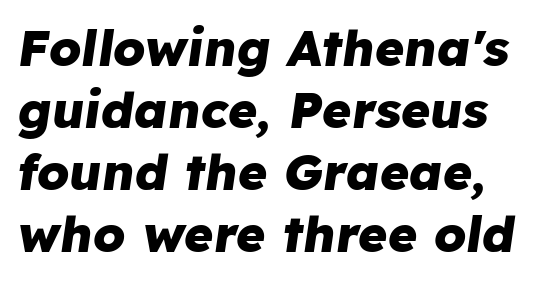
Bold? Absolutely — the strokes are thick and heavy. The glyphs look as if they've been sheared to an angle. No word sits above an underline. Each word holds together tightly as a unit, with standard inter-letter gaps. Character widths vary here, with narrow letters taking less room than wide ones.
